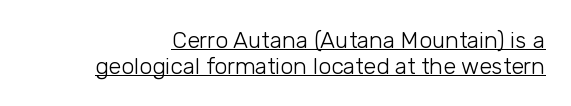
Compared with undecorated copy, this sample adds a rule below the words. The tracking reads as untouched default to a designer's eye. Whoever set this chose condensed vertical rhythm over breathing room. You can tell it's not italic because the verticals are truly vertical. Vertical stems look standard width or narrower in stroke.
